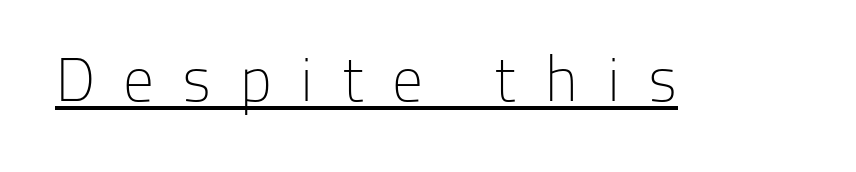
Q: Is the text bold? A: No.
Q: Is the text italic (slanted)? A: No, it is upright.
Q: Is the typeface a serif or a sans-serif typeface? A: Sans-serif.
Q: Is the text underlined? A: Yes.
Q: Is the spacing between letters normal or unusually wide? A: Unusually wide.
Q: Width (condensed, normal, or wide)? A: Normal.
Q: Stroke contrast? A: Low.
Q: x-height? A: Medium.
Q: Monospaced? A: No.
